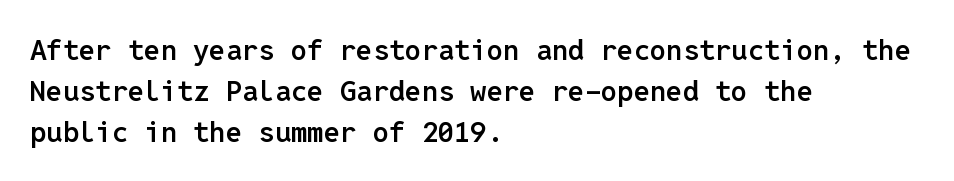
{"serif": "no", "italic": "no", "bold": "semi", "weight": "semibold", "width": "normal", "stroke_contrast": "low", "x_height": "medium", "monospaced": "yes", "underline": "no", "align": "left", "line_spacing": "normal", "line_spacing_ratio": 1.41, "letter_spacing": "normal", "letter_spacing_em": 0.0, "glyph_px": 29}
